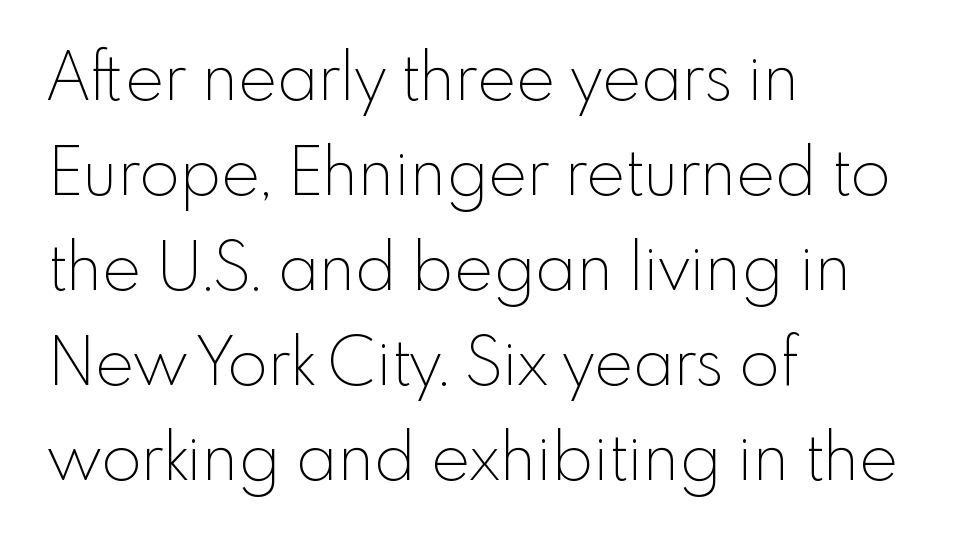
The rag falls on the right side of this text block. Compared with a typical body face, this is equally light or lighter still. These lines were composed using upright roman letters. A typesetter would call this leading conventional body-copy spacing. Looks like regular typesetting: each glyph gets only the width it needs. Check the space under the baseline: it is left empty.
